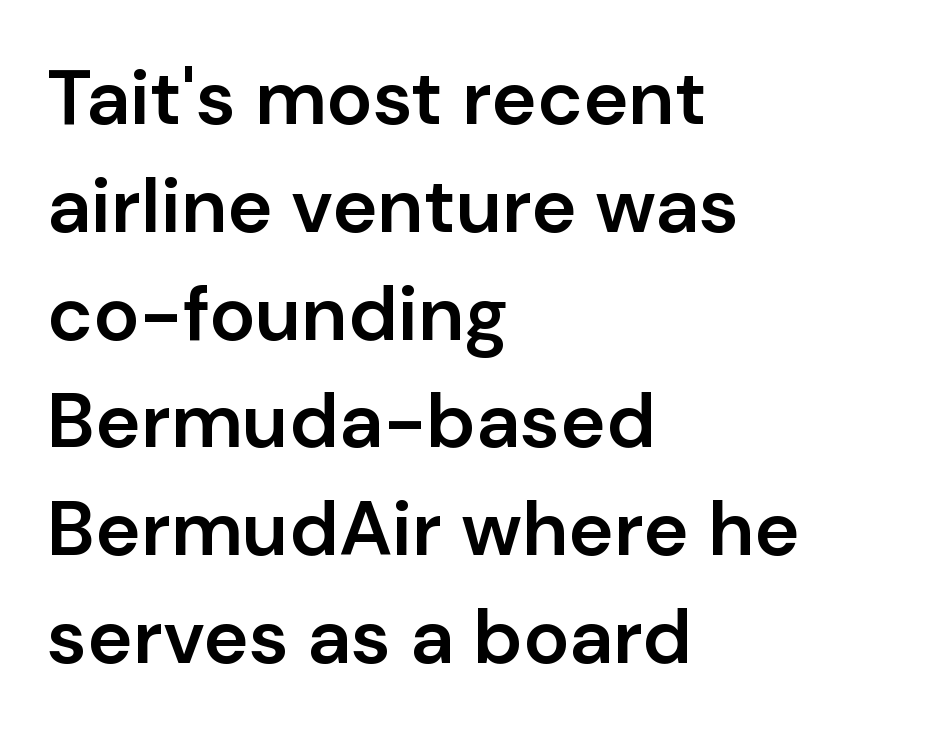
{"serif": "no", "italic": "no", "bold": "semi", "weight": "semibold", "width": "normal", "stroke_contrast": "low", "x_height": "medium", "monospaced": "no", "underline": "no", "align": "left", "line_spacing": "normal", "line_spacing_ratio": 1.4, "letter_spacing": "normal", "letter_spacing_em": 0.0, "glyph_px": 77}
